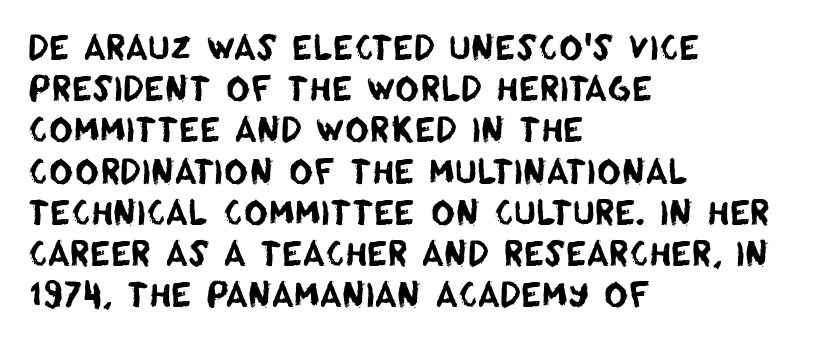
Q: Is the typeface a serif or a sans-serif typeface? A: Sans-serif.
Q: Is the text underlined? A: No.
Q: How is the paragraph aligned? A: Left-aligned.
Q: Is the spacing between letters normal or unusually wide? A: Normal.
Q: Is the spacing between lines tight, normal or loose? A: Normal.
Q: Width (condensed, normal, or wide)? A: Normal.
Q: Stroke contrast? A: Low.
Q: x-height? A: Large.
Q: Monospaced? A: No.
